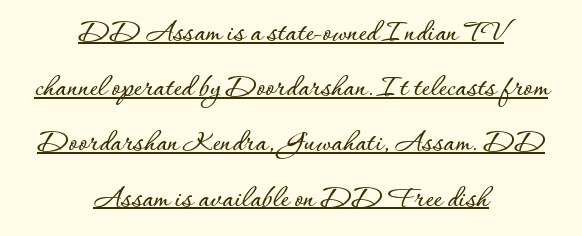
Q: Is the text italic (slanted)? A: Yes.
Q: Is the text underlined? A: Yes.
Q: How is the paragraph aligned? A: Centered.
Q: Is the spacing between letters normal or unusually wide? A: Normal.
Q: Width (condensed, normal, or wide)? A: Normal.
Q: Stroke contrast? A: Low.
Q: x-height? A: Small.
Q: Monospaced? A: No.
